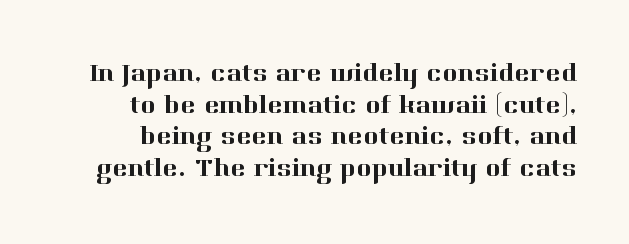
Q: Is the text italic (slanted)? A: No, it is upright.
Q: Is the text underlined? A: No.
Q: Is the spacing between letters normal or unusually wide? A: Normal.
